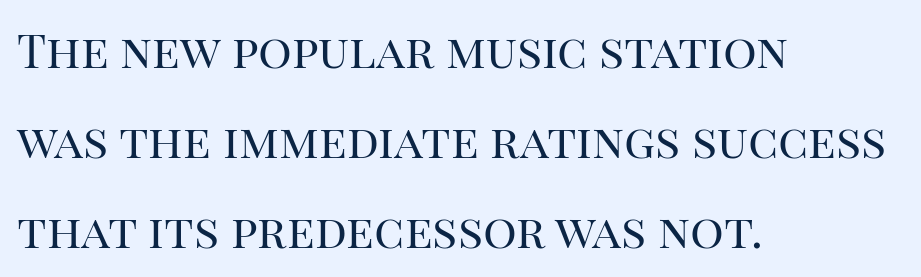
{"serif": "yes", "italic": "no", "bold": "no", "weight": "regular", "width": "normal", "stroke_contrast": "high", "x_height": "large", "monospaced": "no", "underline": "no", "align": "left", "line_spacing": "loose", "line_spacing_ratio": 1.91, "letter_spacing": "normal", "letter_spacing_em": 0.0, "glyph_px": 47}
